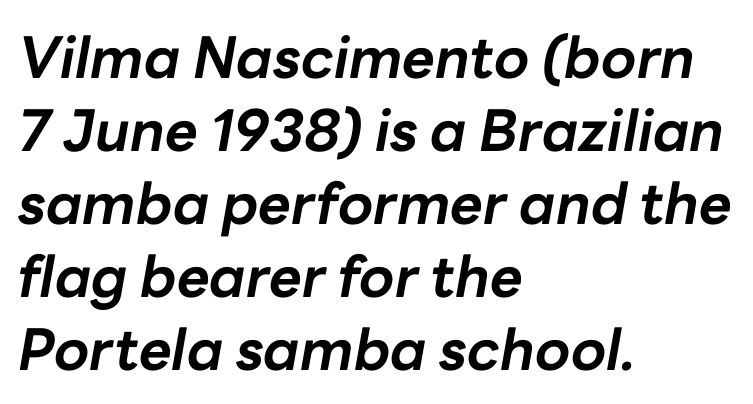
The image shows 57 px bold type, italic (leaning right); set left-aligned, normal line spacing (1.28x), normal letter spacing, not underlined; low stroke contrast and a medium x-height.
